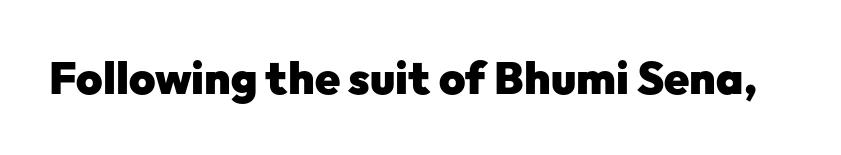
When letters stand straight like this, we call the style roman or upright. Varying glyph widths throughout — classic text-font behaviour. These lines keep a tight, regular rhythm from letter to letter. The rendering shows plain stroke endings on the letterforms — a sans-serif design. Bold? Absolutely — the strokes are thick and heavy.
